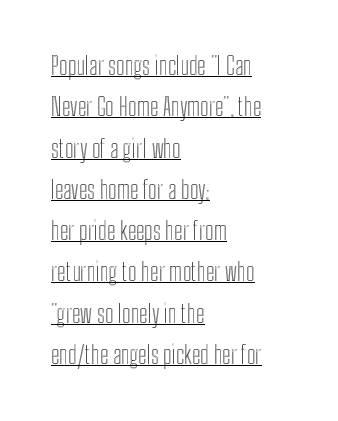
Q: Is the text italic (slanted)? A: No, it is upright.
Q: Is the text underlined? A: Yes.
Q: How is the paragraph aligned? A: Left-aligned.
Q: Is the spacing between letters normal or unusually wide? A: Normal.
